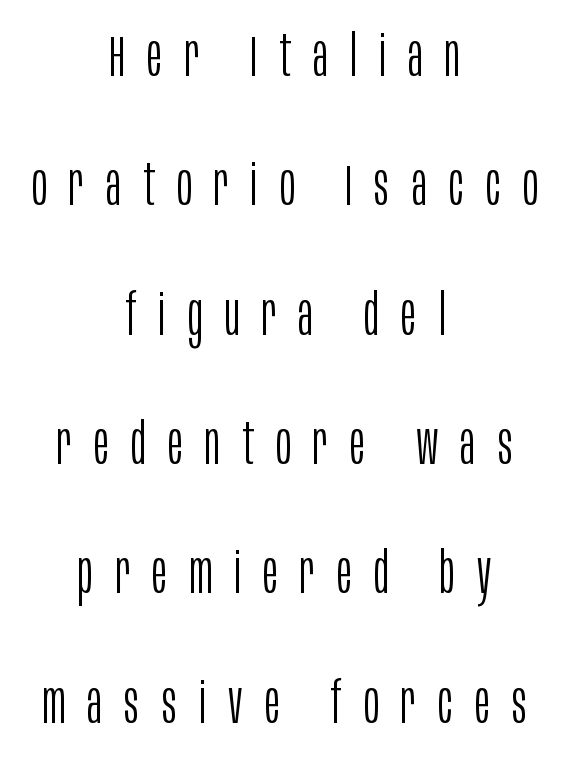
The image shows 58 px light, condensed sans-serif type, upright; set centered, loose line spacing (2.23x), unusually wide letter spacing (+0.38 em), not underlined; low stroke contrast and a large x-height.
